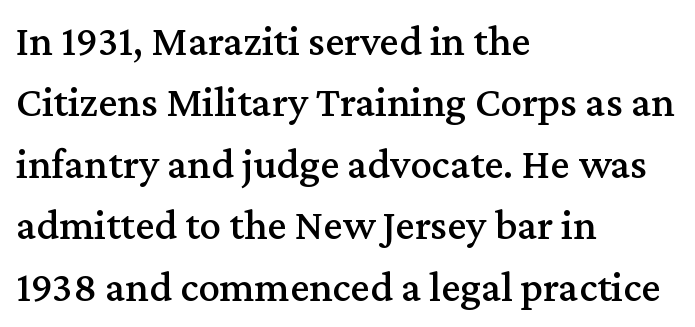
The image shows 43 px serif type, upright; set left-aligned, normal line spacing (1.43x), normal letter spacing, not underlined; medium stroke contrast and a medium x-height.
